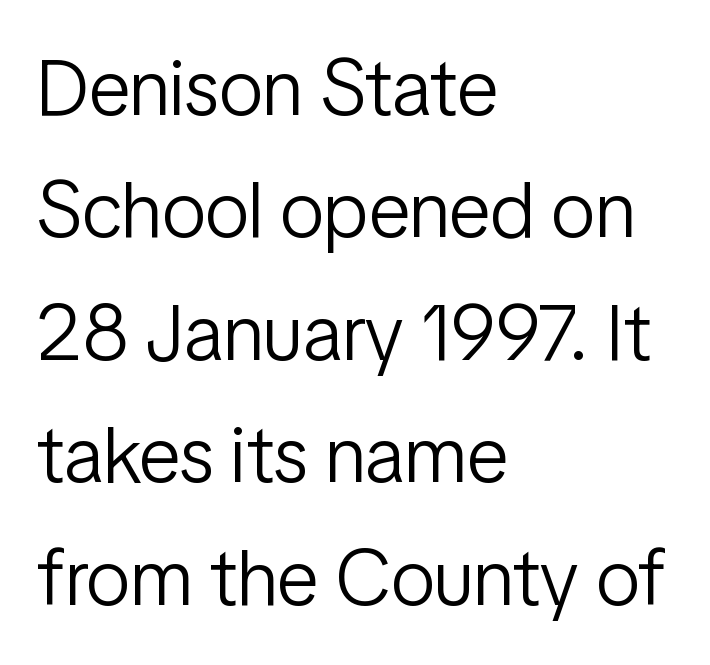
Quick note: interline space is typical. This sample has the flowing, uneven cadence of proportional lettering. The gaps between neighbouring characters are ordinary and unremarkable. I'd call this a sans setting — the letters go barefoot. Casual observation: everything's shoved over to the left.
